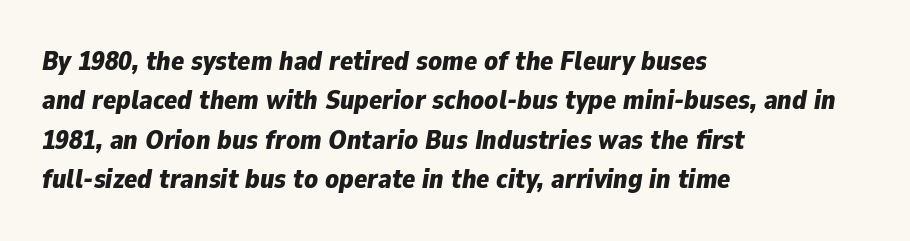
The image shows 27 px bold type, italic (leaning right); set left-aligned, normal line spacing (1.46x), normal letter spacing, not underlined.
